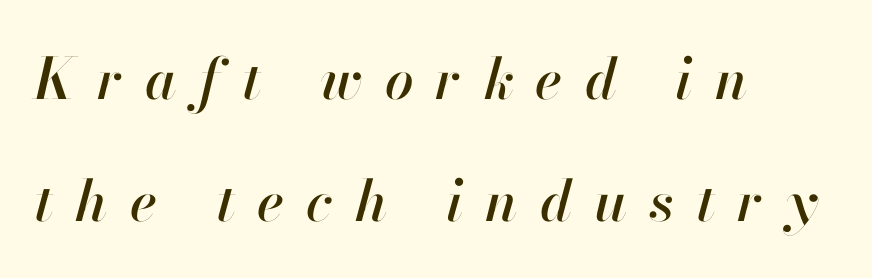
{"italic": "yes", "lean": "right", "slant_degrees": 13, "width": "normal", "stroke_contrast": "high", "x_height": "small", "monospaced": "no", "underline": "no", "align": "left", "line_spacing": "loose", "line_spacing_ratio": 2.14, "letter_spacing": "wide", "letter_spacing_em": 0.39, "glyph_px": 57}
